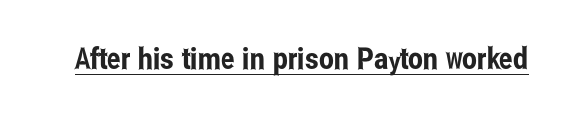
Q: Is the text italic (slanted)? A: No, it is upright.
Q: Is the typeface a serif or a sans-serif typeface? A: Sans-serif.
Q: Is the text underlined? A: Yes.
Q: Is the spacing between letters normal or unusually wide? A: Normal.
Q: Width (condensed, normal, or wide)? A: Condensed.
Q: Stroke contrast? A: Low.
Q: x-height? A: Medium.
Q: Monospaced? A: No.
